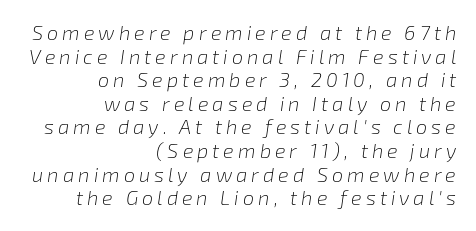
The image shows 20 px text type, italic (leaning right); set right-aligned, line spacing 1.18x, unusually wide letter spacing (+0.2 em), not underlined.
